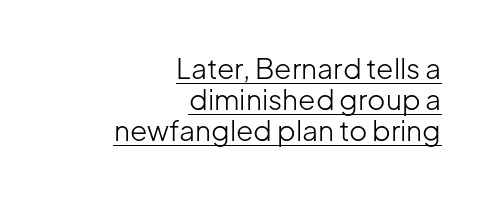
A sans-serif font was chosen for this passage. Does the copy run flush right? Yes — the right margin is perfectly even. Underlining? Definitely there. This reads as an unemphasized weight, regular at the heaviest.
